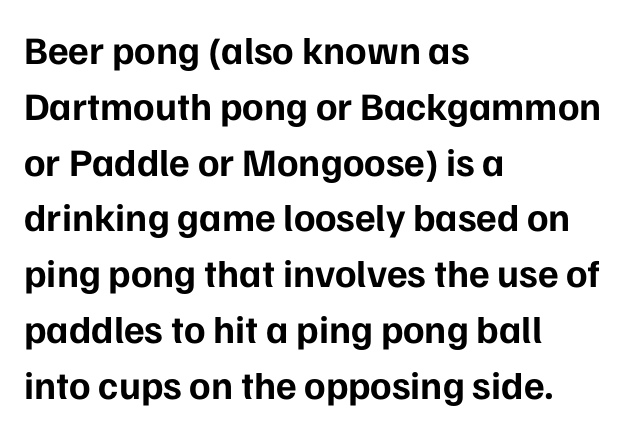
The image shows 39 px bold sans-serif type, upright; set left-aligned, normal line spacing (1.43x), normal letter spacing, not underlined; low stroke contrast and a medium x-height.
